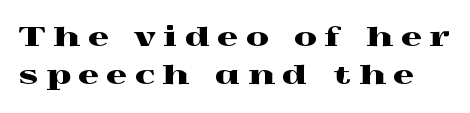
{"italic": "no", "underline": "no", "line_spacing": "normal", "line_spacing_ratio": 1.46, "letter_spacing": "wide", "letter_spacing_em": 0.3, "glyph_px": 26}
